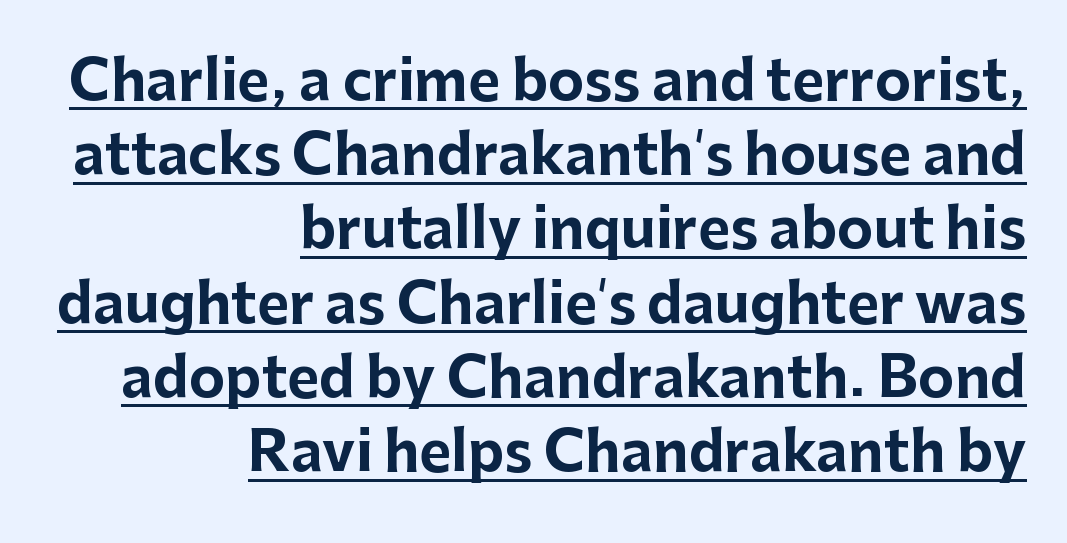
The image shows 55 px bold sans-serif type, upright; set right-aligned, normal line spacing (1.35x), normal letter spacing, underlined; low stroke contrast and a medium x-height.
